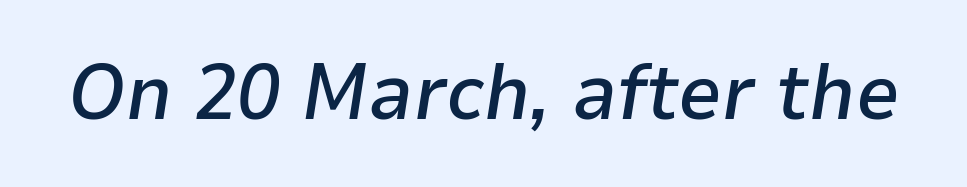
{"italic": "yes", "lean": "right", "slant_degrees": 9, "bold": "semi", "weight": "semibold", "width": "normal", "stroke_contrast": "low", "x_height": "medium", "monospaced": "no", "underline": "no", "letter_spacing": "normal", "letter_spacing_em": 0.0, "glyph_px": 78}
